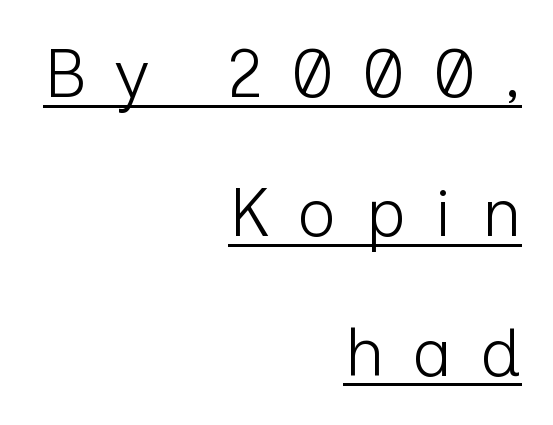
You could fit nearly another row in the gap between these rows. Heaviness? Minimal to ordinary, like unemphasized prose. This rendering employs a face without finishing strokes, i.e., a sans-serif. Caption: lettering with a line underneath.
